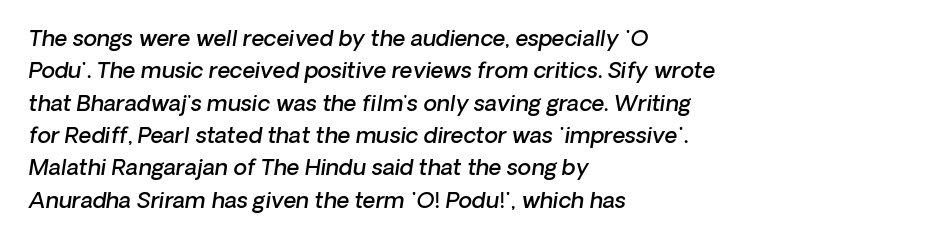
The block of text has a typical density, with ordinary space between rows. The string is rendered with underlining switched off. Set as a demibold, roughly 600 on the weight scale. It's the slanting kind of type. All the whitespace from short lines collects on the right.
